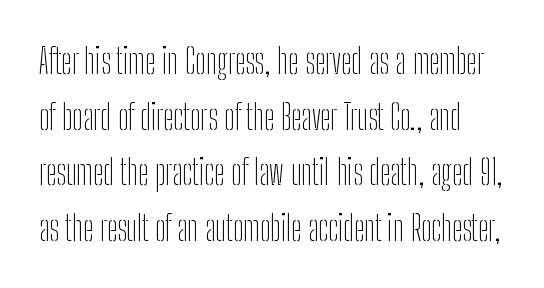
Think of a printed novel: that variable character pitch is what you see here. The rendering keeps characters at their native spacing. Letters have the restrained weight of plain body copy at most. Glance below the letters and you will spot only blank space. I'd call this a sans setting — the letters go barefoot.
